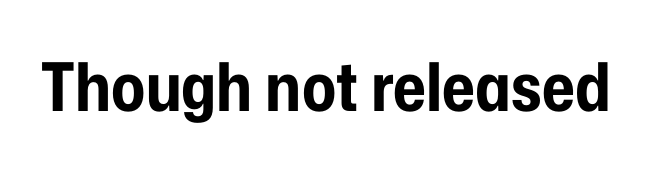
Q: Is the text bold? A: Yes.
Q: Is the text italic (slanted)? A: No, it is upright.
Q: Is the typeface a serif or a sans-serif typeface? A: Sans-serif.
Q: Is the text underlined? A: No.
Q: Is the spacing between letters normal or unusually wide? A: Normal.
Q: Width (condensed, normal, or wide)? A: Condensed.
Q: Stroke contrast? A: Low.
Q: x-height? A: Medium.
Q: Monospaced? A: No.
